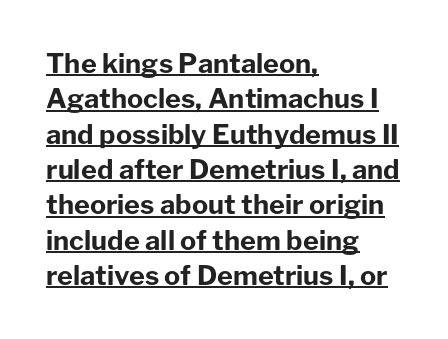
Q: Is the text bold? A: Yes.
Q: Is the text italic (slanted)? A: No, it is upright.
Q: Is the text underlined? A: Yes.
Q: How is the paragraph aligned? A: Left-aligned.
Q: Is the spacing between letters normal or unusually wide? A: Normal.
Q: Is the spacing between lines tight, normal or loose? A: Normal.
